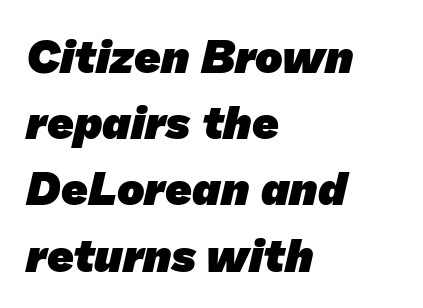
Every row of glyphs begins at an identical x-position on the left. The baseline area is clear. The gaps between neighbouring characters are ordinary and unremarkable. Summary of weight: heavy, a full bold.
